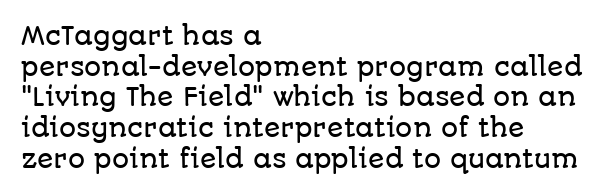
These lines stack with their left ends in a neat column. This sample uses plain, unmodified letter spacing. Rows of type keep a routine distance in the vertical direction. The glyphs are unaccompanied by any horizontal stroke below them. Vertical strokes here are truly vertical.
